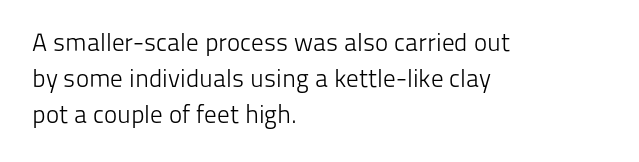
Q: Is the text bold? A: No.
Q: Is the text italic (slanted)? A: No, it is upright.
Q: Is the text underlined? A: No.
Q: How is the paragraph aligned? A: Left-aligned.
Q: Is the spacing between letters normal or unusually wide? A: Normal.
Q: Is the spacing between lines tight, normal or loose? A: Normal.
